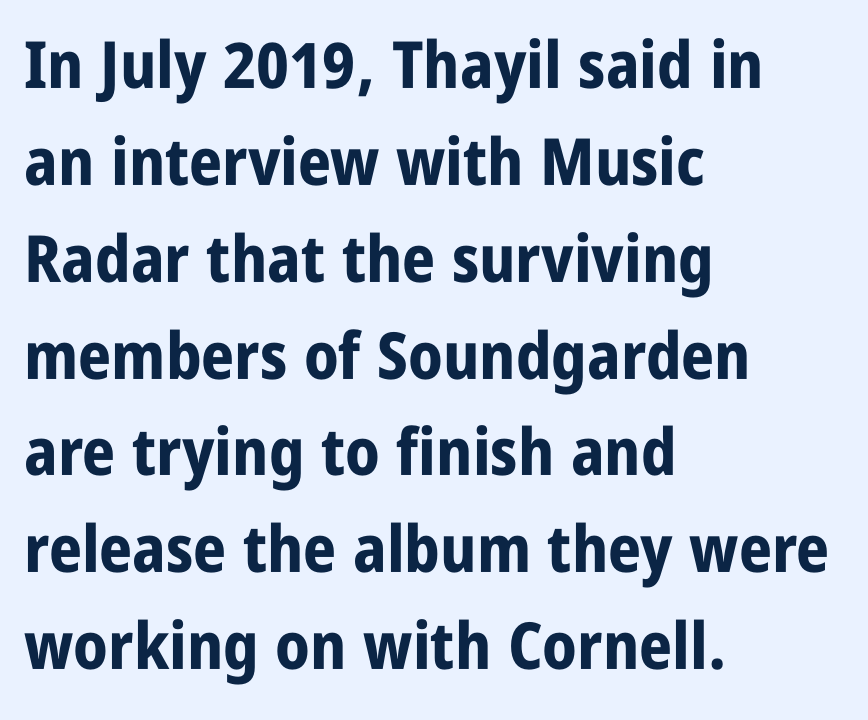
As a designer I'd log this as weight 700, bold. The zone under the glyphs is completely vacant. Normally led — the rows are evenly, conventionally spaced. The passage shown is typed in a proportional face where columns would drift. The letters stand straight up with perfectly vertical stems. The type is set solid horizontally, with unmodified tracking.
